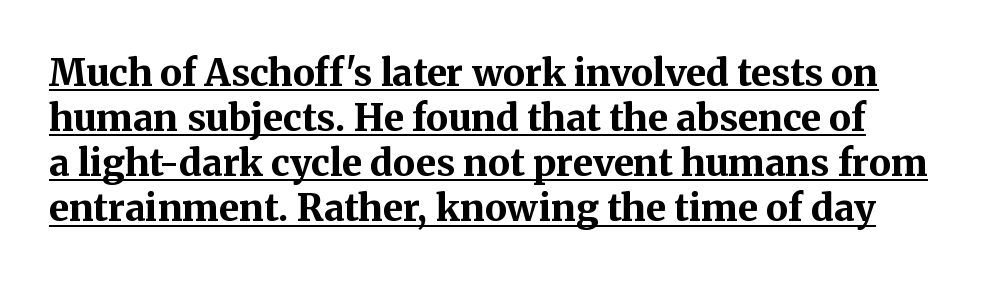
Q: Is the text bold? A: Yes.
Q: Is the text italic (slanted)? A: No, it is upright.
Q: Is the typeface a serif or a sans-serif typeface? A: Serif.
Q: Is the text underlined? A: Yes.
Q: Is the spacing between letters normal or unusually wide? A: Normal.
Q: Width (condensed, normal, or wide)? A: Normal.
Q: Stroke contrast? A: Medium.
Q: x-height? A: Medium.
Q: Monospaced? A: No.
